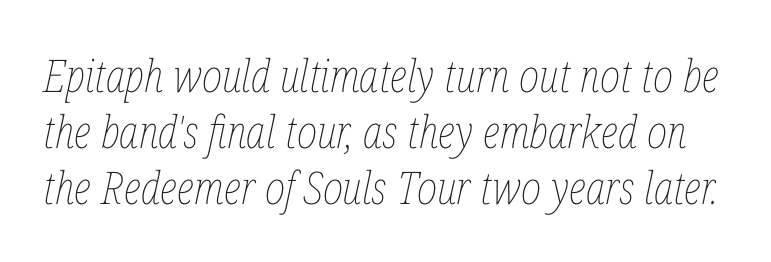
The image shows 45 px thin, condensed type, italic (leaning right); set normal line spacing (1.25x), normal letter spacing, not underlined; low stroke contrast and a medium x-height.
